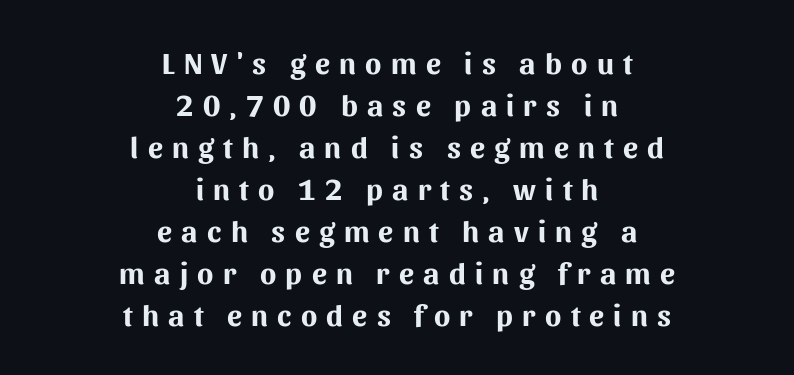
The image shows 30 px bold sans-serif type, upright; set centered, normal line spacing (1.4x), unusually wide letter spacing (+0.31 em), not underlined; medium stroke contrast and a medium x-height.
